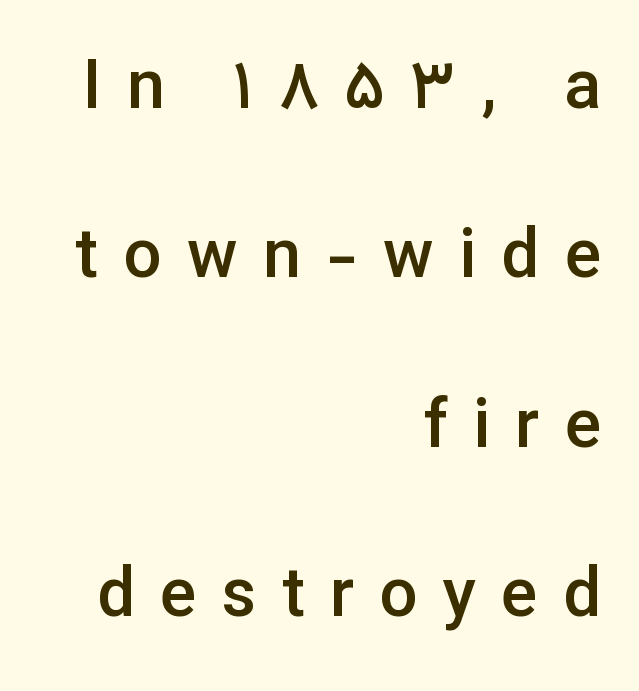
{"serif": "no", "italic": "no", "bold": "semi", "weight": "semibold", "width": "normal", "stroke_contrast": "low", "x_height": "medium", "monospaced": "no", "underline": "no", "align": "right", "line_spacing": "loose", "line_spacing_ratio": 2.49, "letter_spacing": "wide", "letter_spacing_em": 0.37, "glyph_px": 68}
